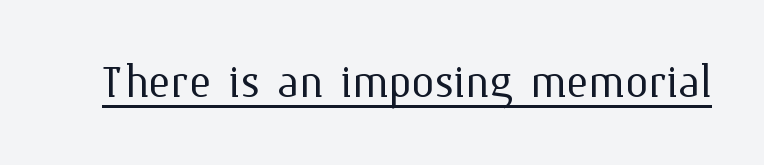
{"italic": "no", "bold": "no", "weight": "light", "width": "normal", "stroke_contrast": "medium", "x_height": "medium", "monospaced": "no", "underline": "yes", "letter_spacing": "normal", "letter_spacing_em": 0.0, "glyph_px": 58}
